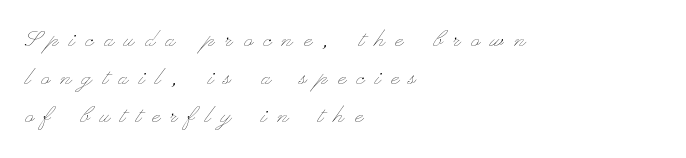
The image shows 28 px thin, wide type; set left-aligned, normal line spacing (1.36x), unusually wide letter spacing (+0.39 em), not underlined; low stroke contrast and a small x-height.
